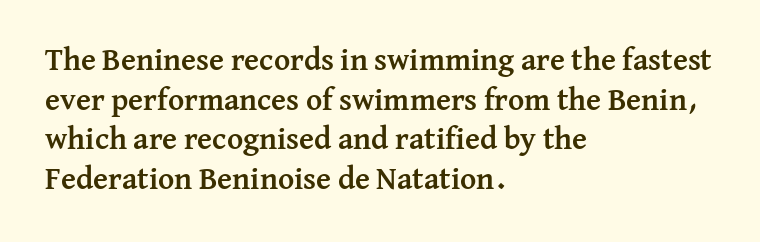
The image shows 31 px semibold serif type, upright; set left-aligned, normal line spacing (1.28x), normal letter spacing, not underlined; medium stroke contrast and a medium x-height.
